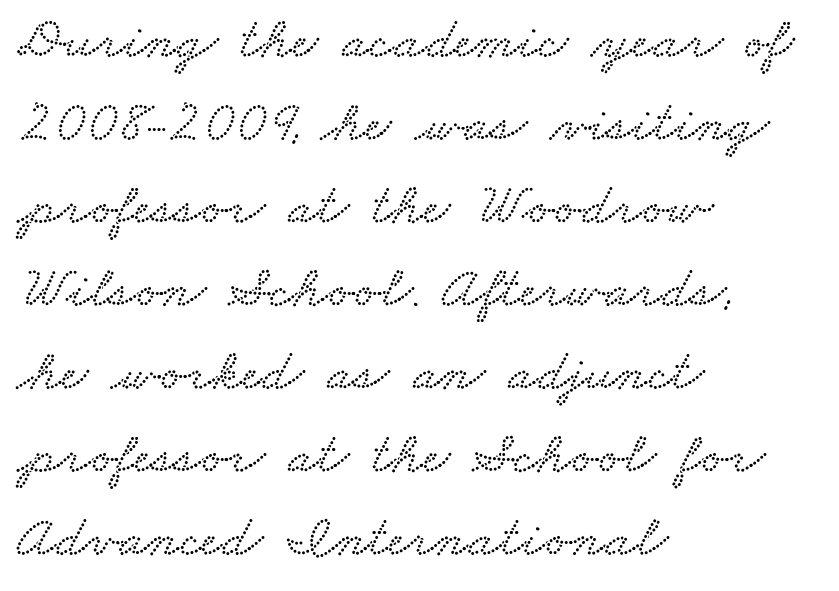
Short note: letters normally spaced. Descenders hang freely into open space. Horizontally, the lines are justified to the leading edge only. Each letter keeps its own natural width here, so spacing adapts to shape.
